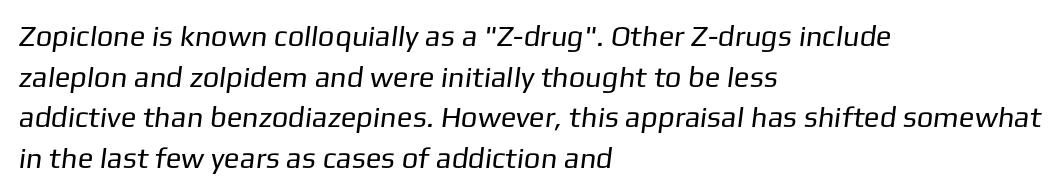
The image shows 29 px regular-weight sans-serif type; set left-aligned, normal line spacing (1.4x), normal letter spacing, not underlined; low stroke contrast and a medium x-height.
